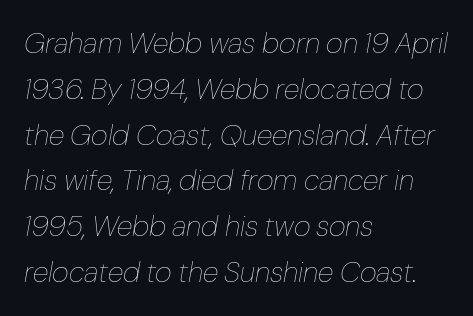
Each stroke keeps to a modest, everyday thickness or less. The face used here is rendered with its standard letterfit. The glyphs look as if they've been sheared to an angle. The passage shown is not underscored anywhere. Teacher's note: observe the even left margin — that is flush-left alignment.
